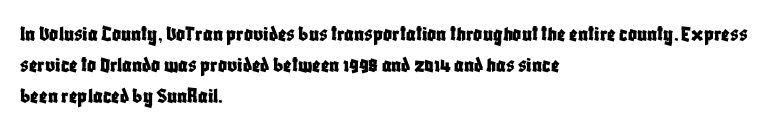
The image shows 22 px text type, upright; set left-aligned, normal line spacing (1.41x), normal letter spacing, not underlined.
